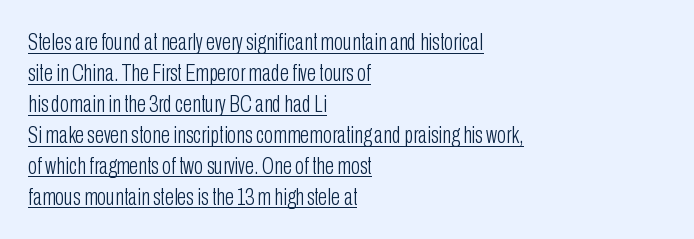
Q: Is the text bold? A: No.
Q: Is the text italic (slanted)? A: No, it is upright.
Q: Is the text underlined? A: Yes.
Q: How is the paragraph aligned? A: Left-aligned.
Q: Is the spacing between letters normal or unusually wide? A: Normal.
Q: Is the spacing between lines tight, normal or loose? A: Normal.
